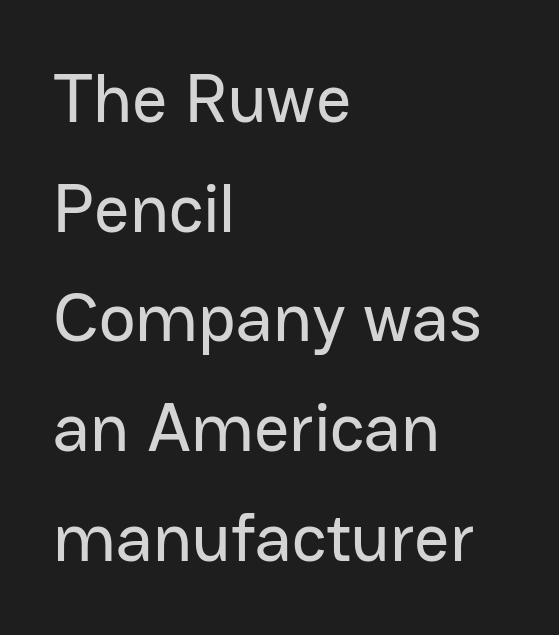
The image shows 69 px sans-serif type, upright; set left-aligned, normal line spacing (1.59x), normal letter spacing, not underlined; low stroke contrast and a medium x-height.
